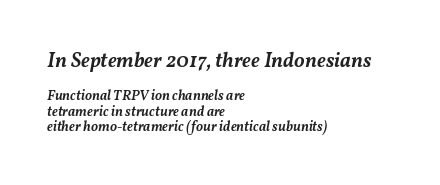
{"italic": "yes", "lean": "right", "slant_degrees": 11, "bold": "semi", "underline": "no", "align": "left", "line_spacing": "tight", "line_spacing_ratio": 1.08, "letter_spacing": "normal", "letter_spacing_em": 0.0, "larger_block": "first", "size_ratio": 1.5, "glyph_px": 21}
